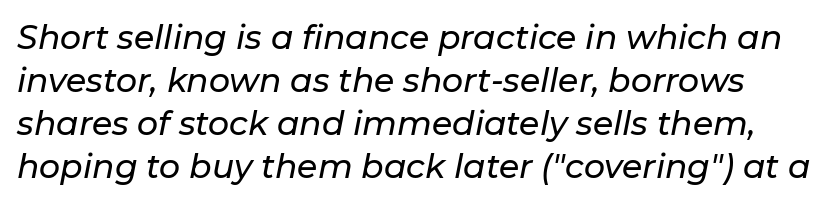
{"italic": "yes", "lean": "right", "slant_degrees": 11, "width": "normal", "stroke_contrast": "low", "x_height": "medium", "monospaced": "no", "underline": "no", "line_spacing": "normal", "line_spacing_ratio": 1.3, "letter_spacing": "normal", "letter_spacing_em": 0.0, "glyph_px": 33}
